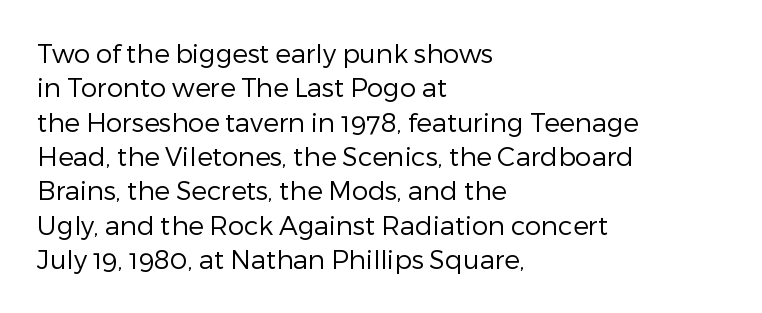
Leftover space on each line is placed entirely after the last word. Notice how the stems are strictly vertical — no italics here. The rendering uses a moderate line-height, typical for paragraphs. Underlining? Definitely not there. A light-to-regular cut is what we see here.
